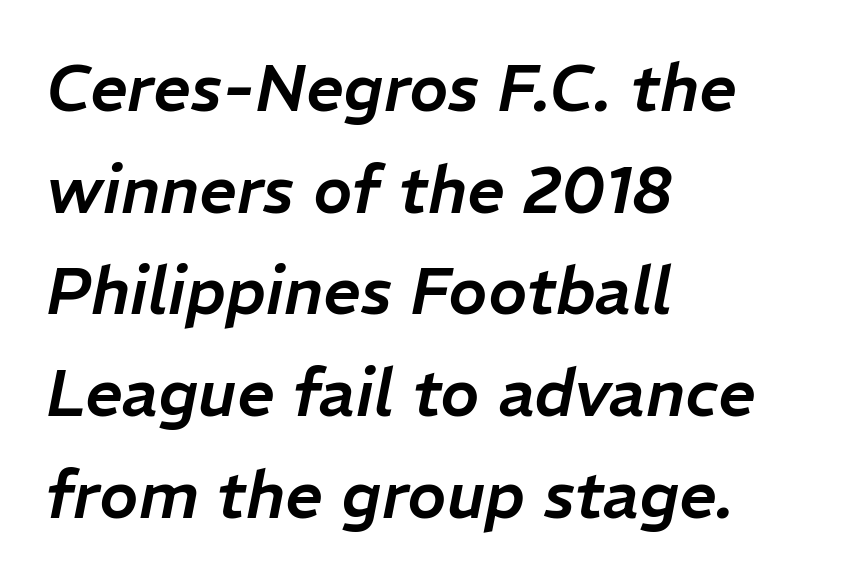
The strip under each line holds only bare page. The face used here is proportionally spaced, like ordinary book or web type. The rendering keeps characters at their native spacing. The text block is weighted toward the left margin, trailing off unevenly rightward.
